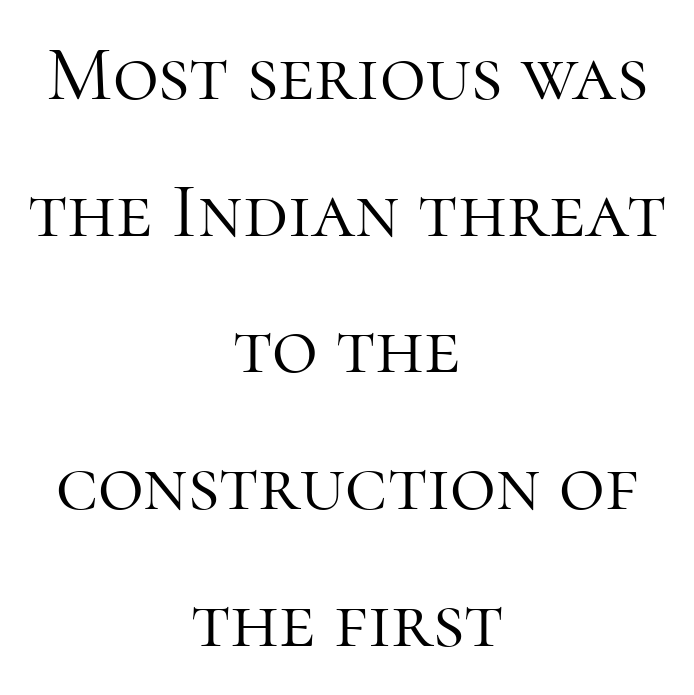
Character widths vary here, with narrow letters taking less room than wide ones. Summary of weight: not heavy and not bold. When letters stand straight like this, we call the style roman or upright. Is this a sans? No — the strokes have serifs. This rendering uses center alignment, leaving both contours irregular but symmetric.
